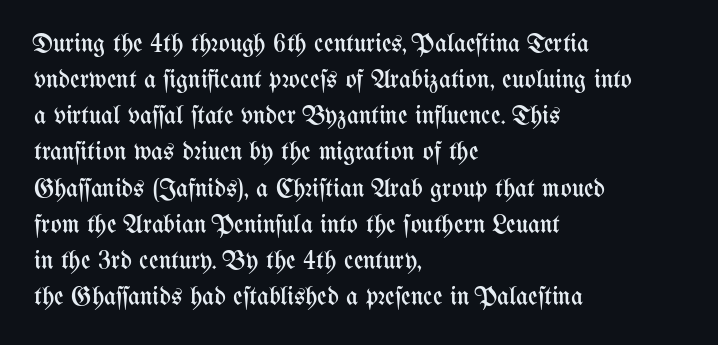
The image shows 26 px text type, upright; set left-aligned, normal line spacing (1.39x), normal letter spacing, not underlined.
